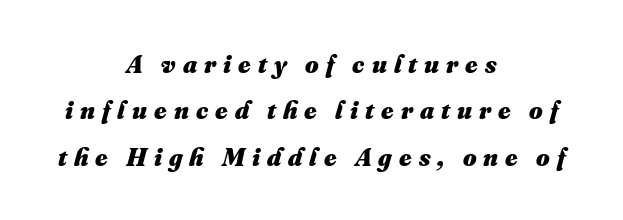
Q: Is the text bold? A: Yes.
Q: Is the text underlined? A: No.
Q: How is the paragraph aligned? A: Centered.
Q: Is the spacing between letters normal or unusually wide? A: Unusually wide.
